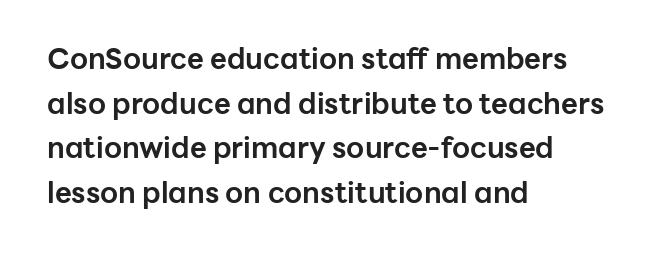
Q: Is the text bold? A: Yes.
Q: Is the text italic (slanted)? A: No, it is upright.
Q: Is the typeface a serif or a sans-serif typeface? A: Sans-serif.
Q: Is the text underlined? A: No.
Q: How is the paragraph aligned? A: Left-aligned.
Q: Is the spacing between letters normal or unusually wide? A: Normal.
Q: Is the spacing between lines tight, normal or loose? A: Normal.
Q: Width (condensed, normal, or wide)? A: Normal.
Q: Stroke contrast? A: Low.
Q: x-height? A: Medium.
Q: Monospaced? A: No.
